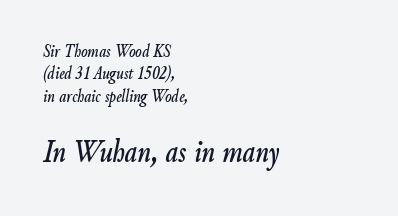
{"italic": "yes", "lean": "right", "slant_degrees": 9, "width": "condensed", "stroke_contrast": "low", "x_height": "small", "monospaced": "no", "underline": "no", "align": "left", "line_spacing_ratio": 1.18, "letter_spacing": "normal", "letter_spacing_em": 0.0, "larger_block": "second", "size_ratio": 1.79, "glyph_px": 34}
